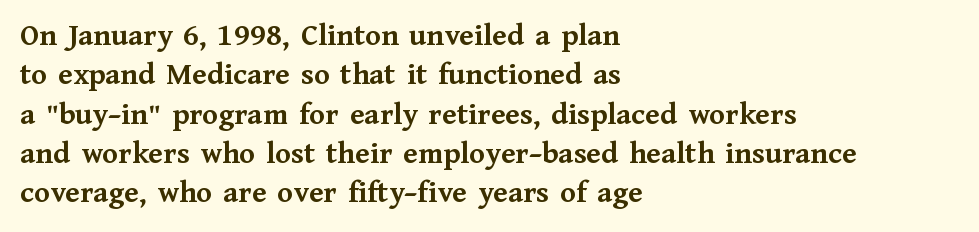
The image shows 32 px semibold serif type, upright; set left-aligned, line spacing 1.23x, normal letter spacing, not underlined; medium stroke contrast and a medium x-height.
